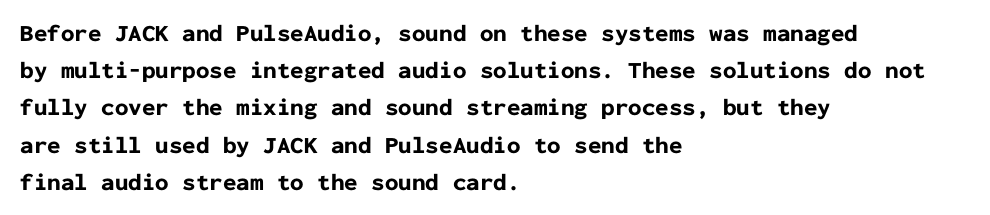
The passage shown has conventional tracking throughout. Underline: absent. The lines in this sample share a left origin and differ only in where they stop. These lines carry a lot of weight — the face is fully bold. Leading: standard. Characters remain perfectly vertical along every line.
